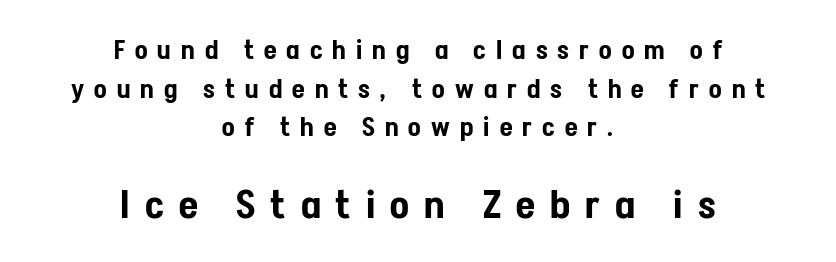
The image shows 39 px condensed sans-serif type, upright; set centered, normal line spacing (1.49x), unusually wide letter spacing (+0.39 em), not underlined; the second (bottom) block is 1.5x larger; low stroke contrast and a medium x-height.
